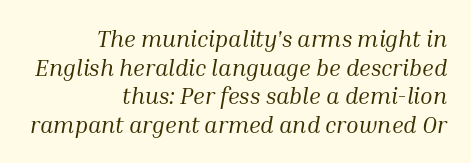
{"italic": "yes", "lean": "right", "slant_degrees": 10, "bold": "no", "underline": "no", "align": "right", "line_spacing_ratio": 1.24, "letter_spacing": "normal", "letter_spacing_em": 0.0, "glyph_px": 23}
